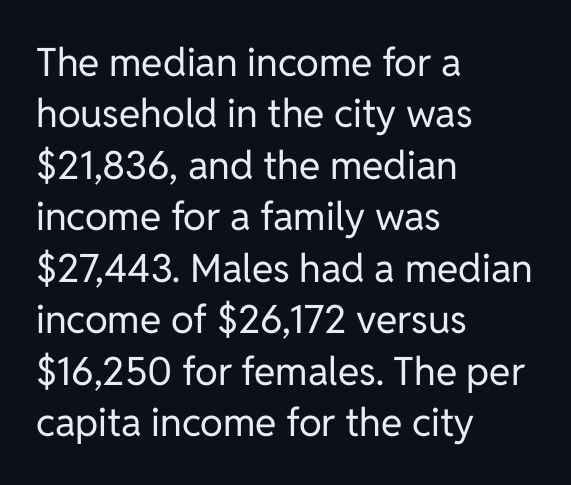
The image shows 39 px regular-weight sans-serif type, upright; set left-aligned, normal line spacing (1.32x), normal letter spacing, not underlined; low stroke contrast and a medium x-height.
